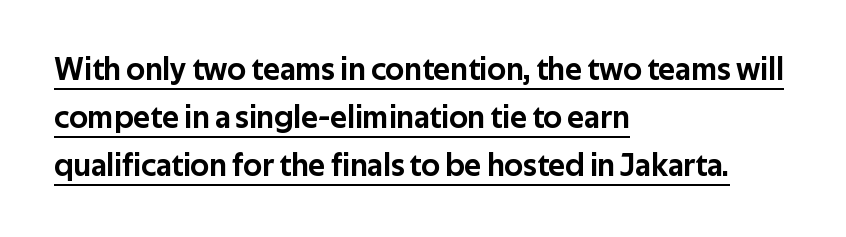
Q: Is the text italic (slanted)? A: No, it is upright.
Q: Is the typeface a serif or a sans-serif typeface? A: Sans-serif.
Q: Is the text underlined? A: Yes.
Q: How is the paragraph aligned? A: Left-aligned.
Q: Is the spacing between letters normal or unusually wide? A: Normal.
Q: Is the spacing between lines tight, normal or loose? A: Normal.
Q: Width (condensed, normal, or wide)? A: Normal.
Q: Stroke contrast? A: Low.
Q: x-height? A: Medium.
Q: Monospaced? A: No.
